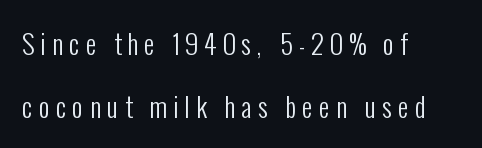
{"italic": "no", "bold": "no", "underline": "no", "align": "left", "line_spacing": "loose", "line_spacing_ratio": 2.32, "letter_spacing": "wide", "letter_spacing_em": 0.22, "glyph_px": 27}
